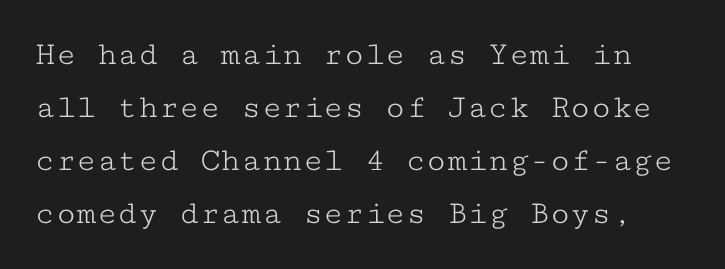
{"serif": "yes", "italic": "no", "bold": "no", "weight": "light", "width": "wide", "stroke_contrast": "low", "x_height": "medium", "monospaced": "yes", "underline": "no", "line_spacing": "normal", "line_spacing_ratio": 1.56, "letter_spacing": "normal", "letter_spacing_em": 0.0, "glyph_px": 34}
